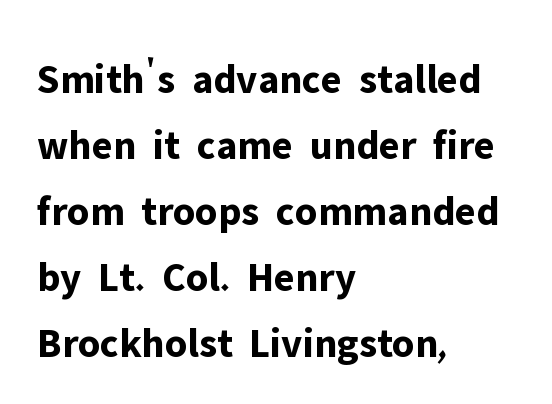
The image shows 42 px bold sans-serif type, upright; set left-aligned, normal line spacing (1.57x), normal letter spacing, not underlined; low stroke contrast and a medium x-height.
